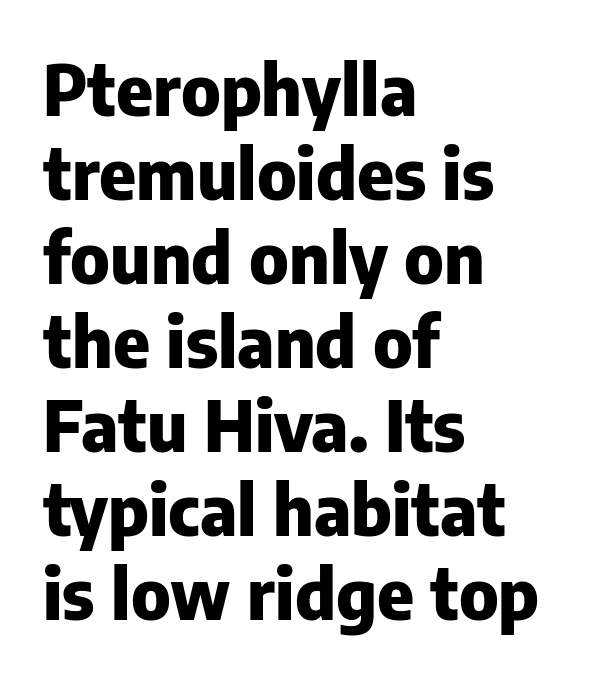
Q: Is the text bold? A: Yes.
Q: Is the text italic (slanted)? A: No, it is upright.
Q: Is the typeface a serif or a sans-serif typeface? A: Sans-serif.
Q: Is the text underlined? A: No.
Q: How is the paragraph aligned? A: Left-aligned.
Q: Is the spacing between letters normal or unusually wide? A: Normal.
Q: Width (condensed, normal, or wide)? A: Normal.
Q: Stroke contrast? A: Low.
Q: x-height? A: Medium.
Q: Monospaced? A: No.
